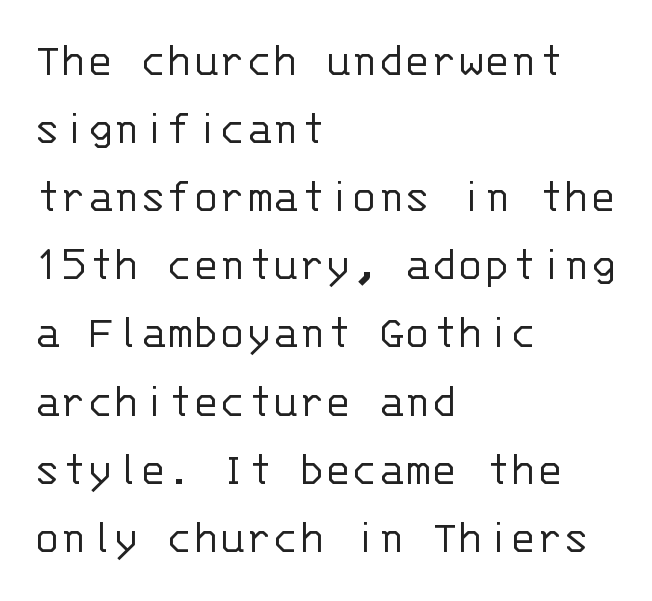
No chunkiness to these letters — they're not bold. Quick note: underline off. Caption: standard tracking, unaltered. The passage is arranged the way most books set body copy — flush left.
